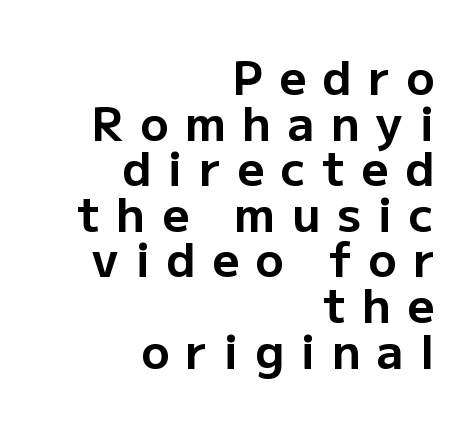
The image shows 47 px bold sans-serif type, upright; set right-aligned, tight line spacing (0.97x), unusually wide letter spacing (+0.35 em), not underlined; low stroke contrast and a medium x-height.
